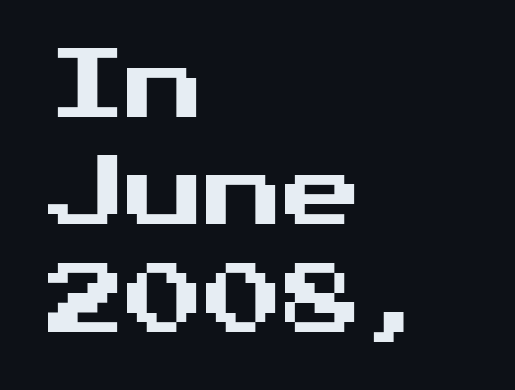
Nope, no serifs anywhere on these letters. The foot of each line stays bare and open. Notice how descenders clear the ascenders below comfortably — that's standard leading. Tall strokes in this sample are plumb rather than angled. Compared with typical body copy, the letter spacing here is the same. Line beginnings align vertically; line endings do not.
